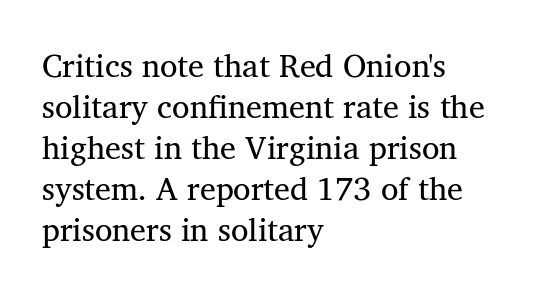
{"serif": "yes", "italic": "no", "bold": "no", "weight": "regular", "width": "normal", "stroke_contrast": "medium", "x_height": "medium", "monospaced": "no", "underline": "no", "align": "left", "line_spacing": "normal", "line_spacing_ratio": 1.28, "letter_spacing": "normal", "letter_spacing_em": 0.0, "glyph_px": 32}
